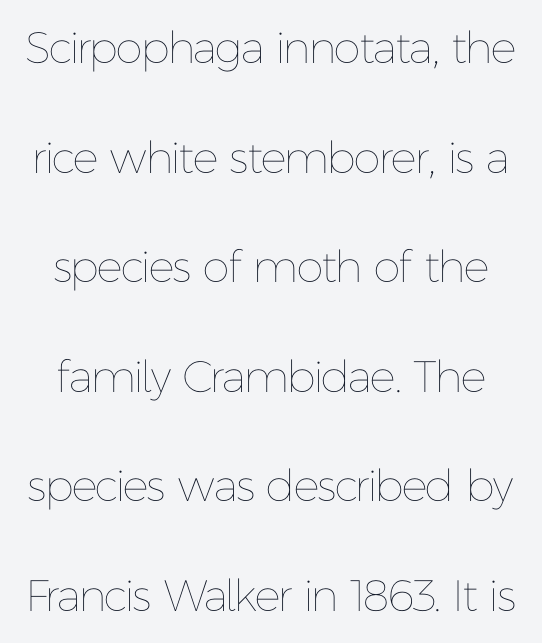
The image shows 44 px thin type, upright; set loose line spacing (2.49x), normal letter spacing, not underlined; low stroke contrast and a medium x-height.
